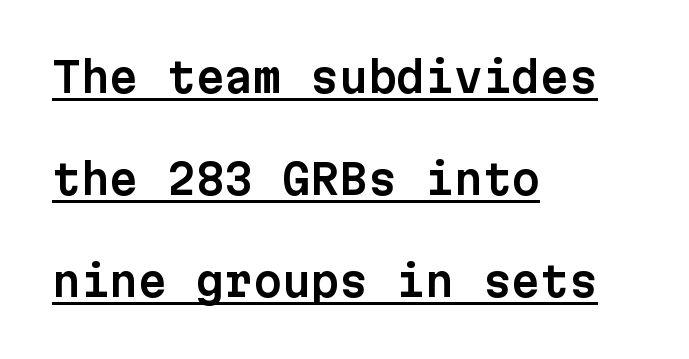
Q: Is the text italic (slanted)? A: No, it is upright.
Q: Is the typeface a serif or a sans-serif typeface? A: Sans-serif.
Q: Is the text underlined? A: Yes.
Q: How is the paragraph aligned? A: Left-aligned.
Q: Is the spacing between letters normal or unusually wide? A: Normal.
Q: Is the spacing between lines tight, normal or loose? A: Loose.
Q: Width (condensed, normal, or wide)? A: Normal.
Q: Stroke contrast? A: Low.
Q: x-height? A: Medium.
Q: Monospaced? A: Yes.
